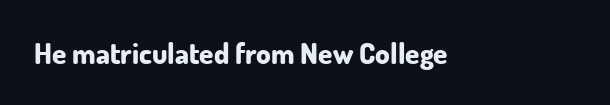
No italicization has been applied; the sample stays upright. Each letter keeps its own natural width here, so spacing adapts to shape. The face used here has the dense, thick strokes of a bold. This rendering leaves character spacing at its baseline value.
